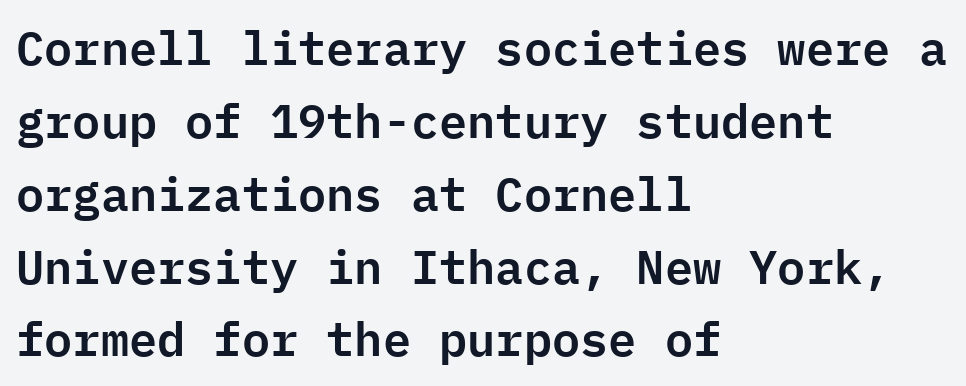
Q: Is the text italic (slanted)? A: No, it is upright.
Q: Is the typeface a serif or a sans-serif typeface? A: Sans-serif.
Q: Is the text underlined? A: No.
Q: How is the paragraph aligned? A: Left-aligned.
Q: Is the spacing between letters normal or unusually wide? A: Normal.
Q: Is the spacing between lines tight, normal or loose? A: Normal.
Q: Width (condensed, normal, or wide)? A: Normal.
Q: Stroke contrast? A: Low.
Q: x-height? A: Medium.
Q: Monospaced? A: Yes.
